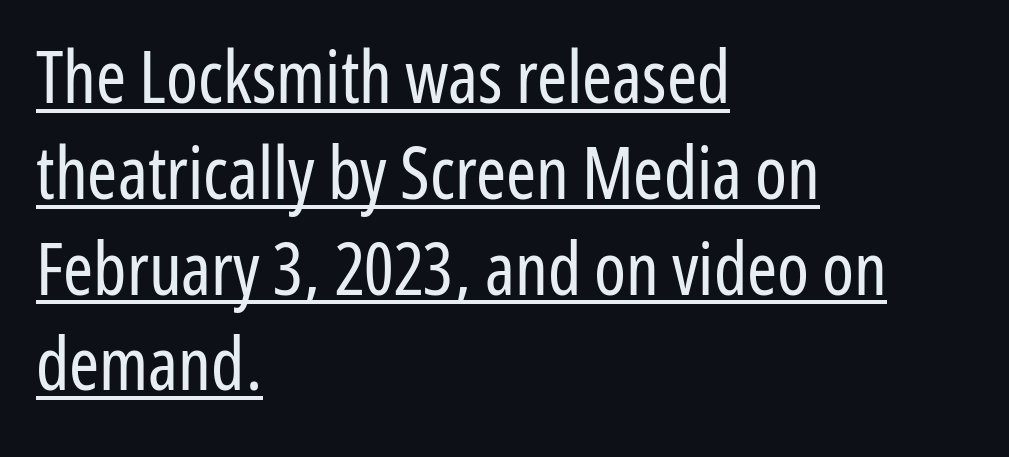
Q: Is the text bold? A: No.
Q: Is the text italic (slanted)? A: No, it is upright.
Q: Is the typeface a serif or a sans-serif typeface? A: Sans-serif.
Q: Is the text underlined? A: Yes.
Q: How is the paragraph aligned? A: Left-aligned.
Q: Is the spacing between letters normal or unusually wide? A: Normal.
Q: Is the spacing between lines tight, normal or loose? A: Normal.
Q: Width (condensed, normal, or wide)? A: Condensed.
Q: Stroke contrast? A: Low.
Q: x-height? A: Medium.
Q: Monospaced? A: No.
